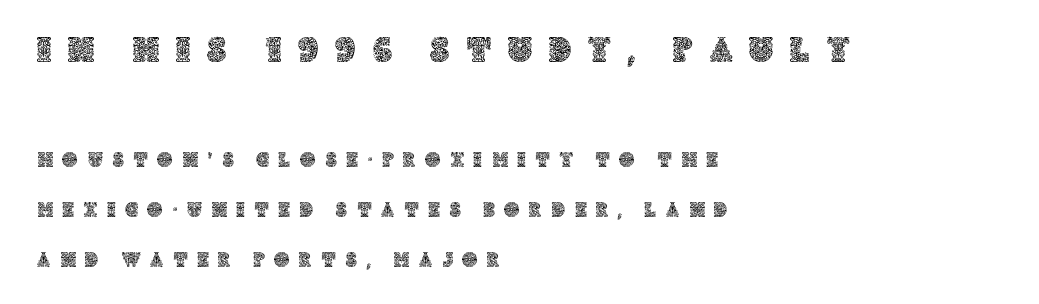
The image shows 36 px text type, upright; set left-aligned, loose line spacing (2.37x), unusually wide letter spacing (+0.47 em), not underlined; the first (top) block is 1.71x larger; a large x-height.
